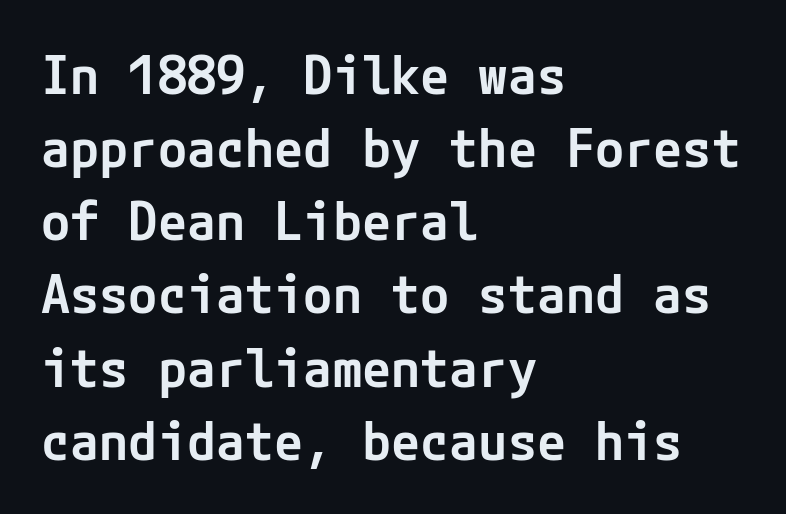
Q: Is the text bold? A: Semi-bold.
Q: Is the text italic (slanted)? A: No, it is upright.
Q: Is the typeface a serif or a sans-serif typeface? A: Sans-serif.
Q: Is the text underlined? A: No.
Q: How is the paragraph aligned? A: Left-aligned.
Q: Is the spacing between letters normal or unusually wide? A: Normal.
Q: Is the spacing between lines tight, normal or loose? A: Normal.
Q: Width (condensed, normal, or wide)? A: Normal.
Q: Stroke contrast? A: Low.
Q: x-height? A: Medium.
